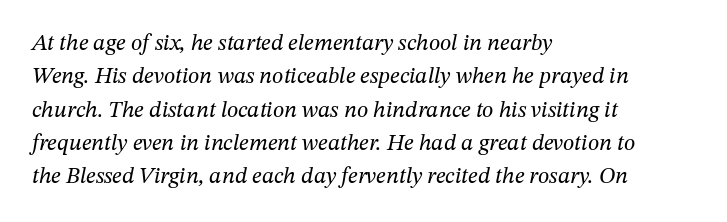
Q: Is the text bold? A: No.
Q: Is the text italic (slanted)? A: Yes, it leans right by about 12 degrees.
Q: Is the text underlined? A: No.
Q: How is the paragraph aligned? A: Left-aligned.
Q: Is the spacing between letters normal or unusually wide? A: Normal.
Q: Is the spacing between lines tight, normal or loose? A: Normal.
